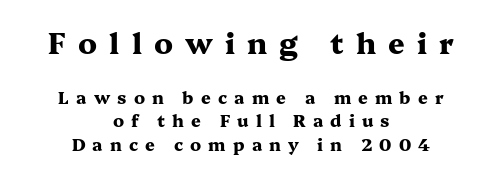
Q: Is the text bold? A: Yes.
Q: Is the text italic (slanted)? A: No, it is upright.
Q: Is the typeface a serif or a sans-serif typeface? A: Serif.
Q: Is the text underlined? A: No.
Q: How is the paragraph aligned? A: Centered.
Q: Is the spacing between letters normal or unusually wide? A: Unusually wide.
Q: Is the spacing between lines tight, normal or loose? A: Normal.
Q: Which block of text is set in a larger size, the first (top) or the second (bottom)? A: The first (top) one.
Q: Width (condensed, normal, or wide)? A: Wide.
Q: Stroke contrast? A: Medium.
Q: x-height? A: Medium.
Q: Monospaced? A: No.
